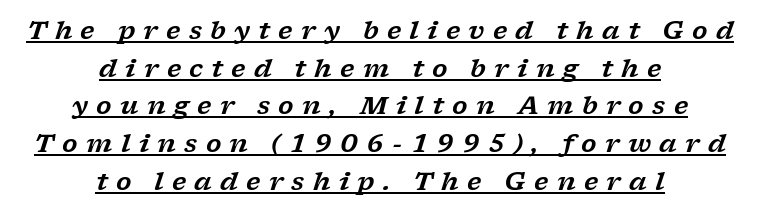
The image shows 25 px text type, italic (leaning right); set centered, normal line spacing (1.51x), unusually wide letter spacing (+0.33 em), underlined.
